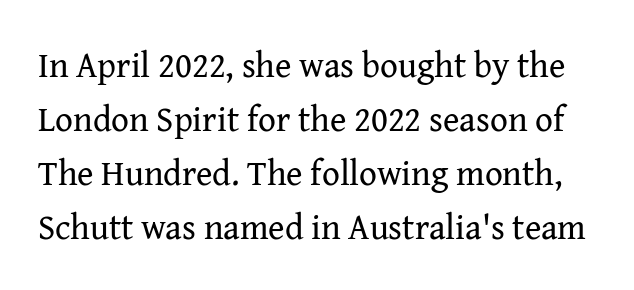
The image shows 35 px regular-weight serif type, upright; set normal line spacing (1.54x), normal letter spacing, not underlined; medium stroke contrast and a medium x-height.
